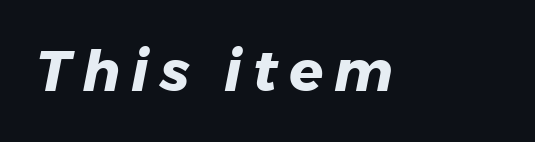
Q: Is the text bold? A: Yes.
Q: Is the text italic (slanted)? A: Yes, it leans right by about 11 degrees.
Q: Is the text underlined? A: No.
Q: Is the spacing between letters normal or unusually wide? A: Unusually wide.
Q: Width (condensed, normal, or wide)? A: Normal.
Q: Stroke contrast? A: Low.
Q: x-height? A: Medium.
Q: Monospaced? A: No.
